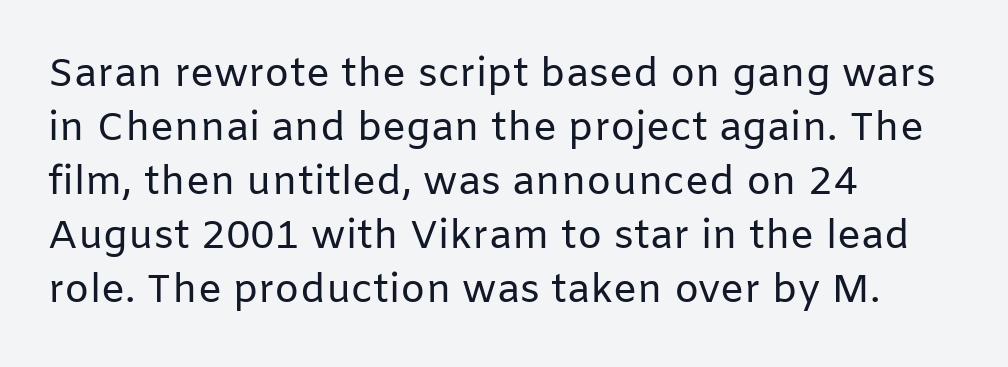
{"serif": "no", "italic": "no", "bold": "no", "weight": "regular", "width": "normal", "stroke_contrast": "low", "x_height": "medium", "monospaced": "no", "underline": "no", "align": "left", "line_spacing": "normal", "line_spacing_ratio": 1.35, "letter_spacing": "normal", "letter_spacing_em": 0.0, "glyph_px": 40}
